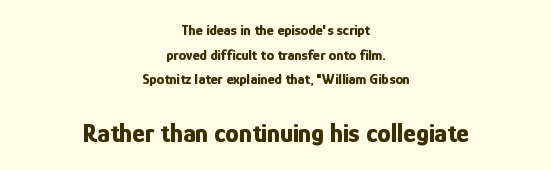
{"italic": "no", "bold": "yes", "underline": "no", "align": "center", "line_spacing": "normal", "line_spacing_ratio": 1.64, "letter_spacing": "normal", "letter_spacing_em": 0.0, "larger_block": "second", "size_ratio": 1.8, "glyph_px": 27}
